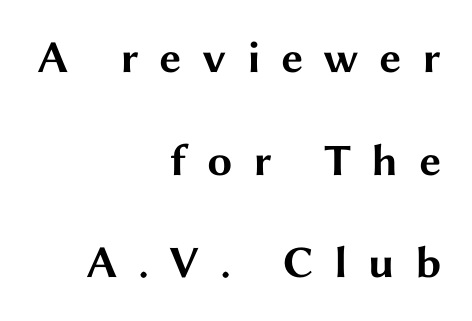
{"serif": "no", "italic": "no", "bold": "yes", "weight": "bold", "width": "wide", "stroke_contrast": "medium", "x_height": "medium", "monospaced": "no", "underline": "no", "align": "right", "line_spacing": "loose", "line_spacing_ratio": 2.28, "letter_spacing": "wide", "letter_spacing_em": 0.45, "glyph_px": 45}
